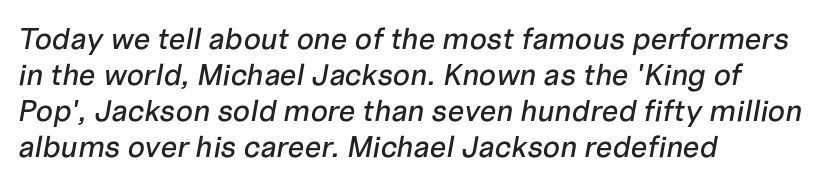
The setting favours the left margin, as ordinary paragraphs usually do. The rendering keeps characters at their native spacing. Bare-footed words on every line. Note the varied advance widths — an 'i' is clearly narrower than an 'm'. Does the lettering tilt? It does — this is italic.
